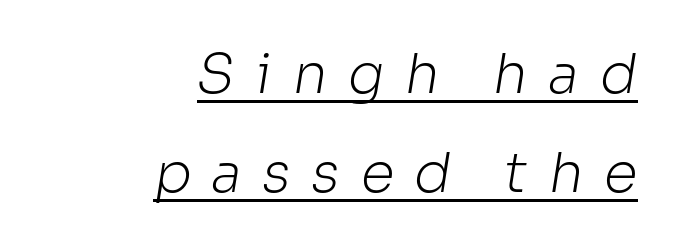
Loose tracking; the words dissolve into strings of separated letters. A typographer would call this underscored text. Is the block centered? No — it sits flush against the right margin. The strokes are not fattened; the text isn't bold. This sample uses a sans-serif face.
